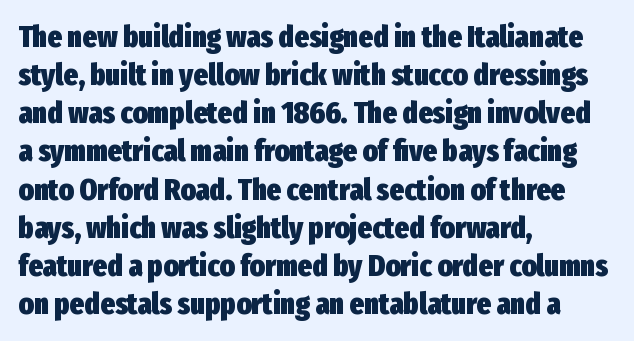
The image shows 31 px heavy, condensed sans-serif type, upright; set left-aligned, line spacing 1.23x, normal letter spacing, not underlined; low stroke contrast and a medium x-height.
